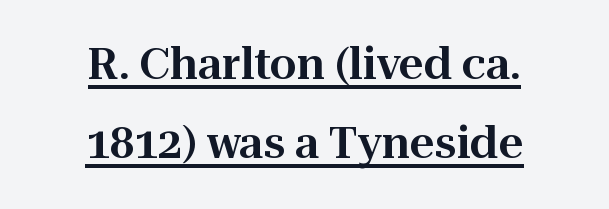
{"serif": "yes", "italic": "no", "width": "normal", "stroke_contrast": "high", "x_height": "medium", "monospaced": "no", "underline": "yes", "align": "center", "line_spacing_ratio": 1.84, "letter_spacing": "normal", "letter_spacing_em": 0.0, "glyph_px": 43}
